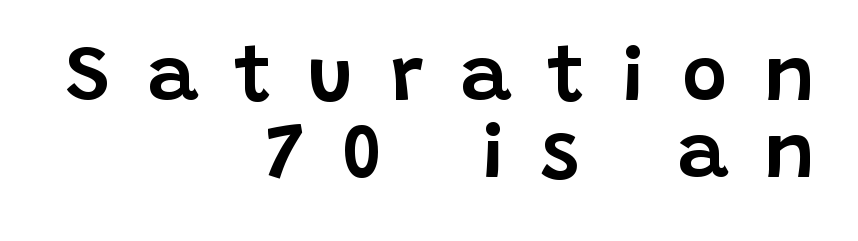
{"serif": "no", "italic": "no", "width": "normal", "stroke_contrast": "low", "x_height": "large", "monospaced": "no", "underline": "no", "align": "right", "line_spacing": "tight", "line_spacing_ratio": 1.0, "letter_spacing": "wide", "letter_spacing_em": 0.48, "glyph_px": 77}
